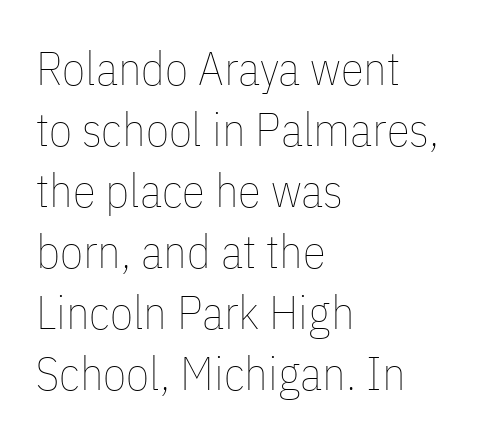
Q: Is the text bold? A: No.
Q: Is the text italic (slanted)? A: No, it is upright.
Q: Is the text underlined? A: No.
Q: How is the paragraph aligned? A: Left-aligned.
Q: Is the spacing between letters normal or unusually wide? A: Normal.
Q: Is the spacing between lines tight, normal or loose? A: Normal.
Q: Width (condensed, normal, or wide)? A: Condensed.
Q: Stroke contrast? A: Low.
Q: x-height? A: Medium.
Q: Monospaced? A: No.
